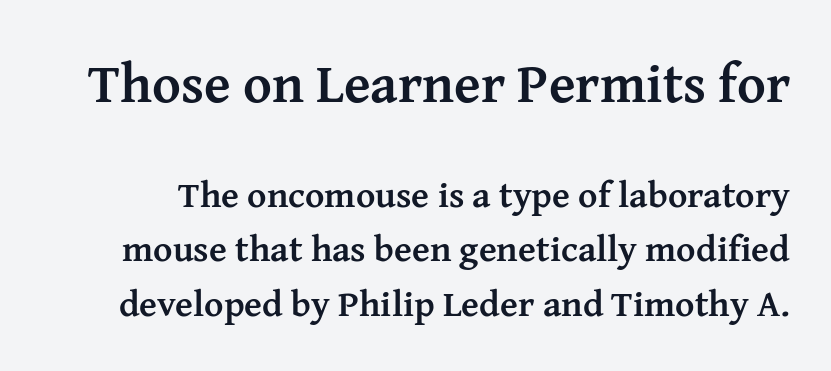
Serif or sans? Serif — the stroke terminals have little feet. What stands out about the letter spacing? Nothing — it is the standard amount. Quick note: underline off. The specimen reads as upright at a glance.
